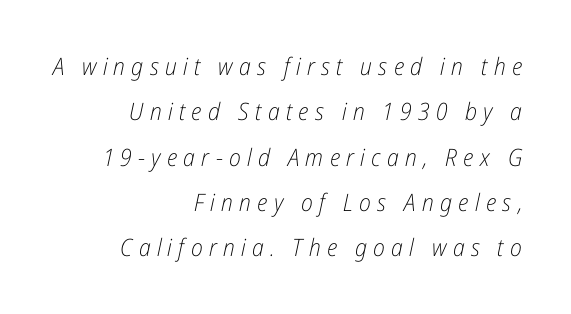
{"italic": "yes", "lean": "right", "slant_degrees": 12, "bold": "no", "underline": "no", "align": "right", "line_spacing_ratio": 1.89, "letter_spacing": "wide", "letter_spacing_em": 0.26, "glyph_px": 24}
